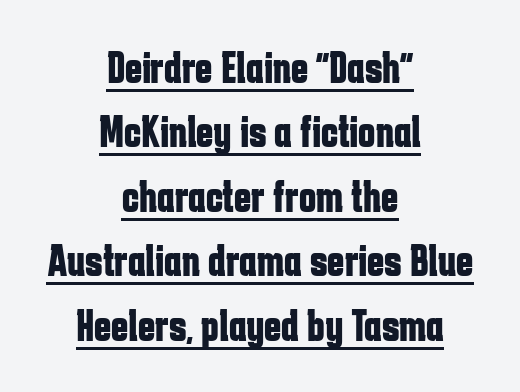
Each new line begins a customary step beneath the previous one. Varying glyph widths throughout — classic text-font behaviour. Summary of weight: heavy, a full bold. This sample uses an upright cut, with every glyph sitting square on the baseline. The designer went with a sans here, leaving each stem footless. Spacing between characters is what you'd get straight out of the box.
